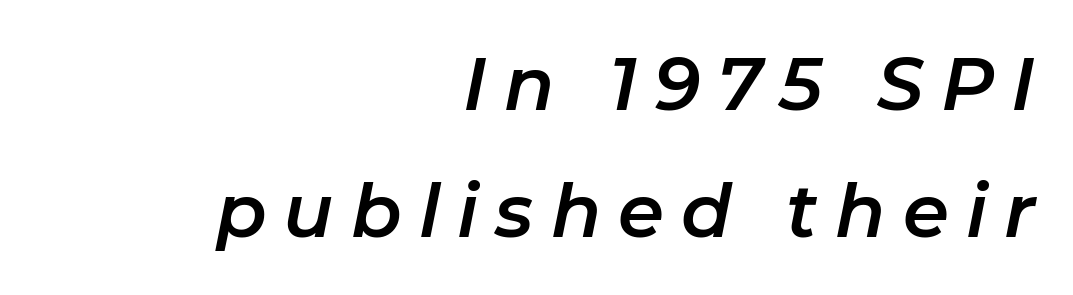
The image shows 74 px text type, italic (leaning right); set right-aligned, line spacing 1.72x, unusually wide letter spacing (+0.23 em), not underlined; low stroke contrast and a medium x-height.
